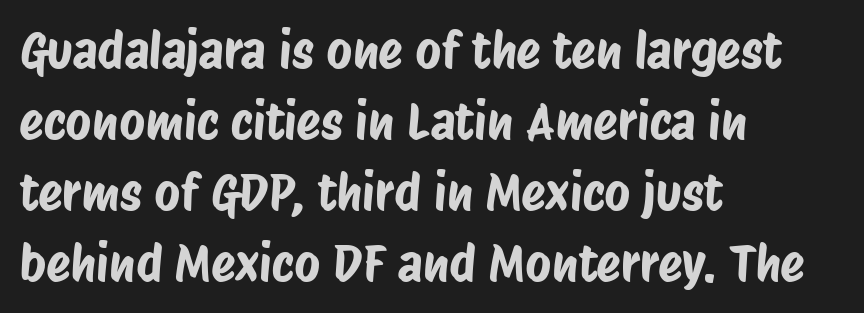
Q: Is the typeface a serif or a sans-serif typeface? A: Sans-serif.
Q: Is the text underlined? A: No.
Q: How is the paragraph aligned? A: Left-aligned.
Q: Is the spacing between letters normal or unusually wide? A: Normal.
Q: Is the spacing between lines tight, normal or loose? A: Normal.
Q: Width (condensed, normal, or wide)? A: Condensed.
Q: Stroke contrast? A: Low.
Q: x-height? A: Large.
Q: Monospaced? A: No.
